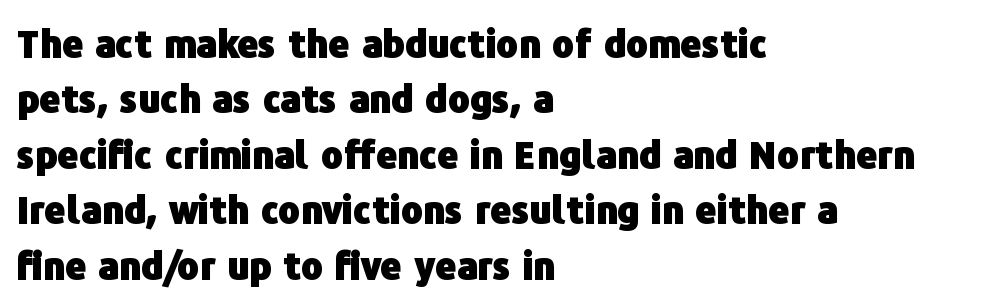
{"serif": "no", "italic": "no", "bold": "yes", "weight": "heavy", "width": "normal", "stroke_contrast": "low", "x_height": "medium", "monospaced": "no", "underline": "no", "align": "left", "line_spacing": "normal", "line_spacing_ratio": 1.5, "letter_spacing": "normal", "letter_spacing_em": 0.0, "glyph_px": 37}
